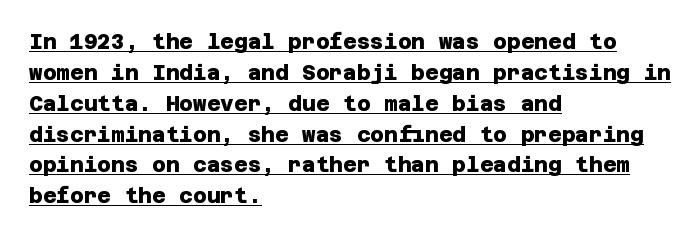
Q: Is the text bold? A: Yes.
Q: Is the text underlined? A: Yes.
Q: How is the paragraph aligned? A: Left-aligned.
Q: Is the spacing between letters normal or unusually wide? A: Normal.
Q: Is the spacing between lines tight, normal or loose? A: Normal.
